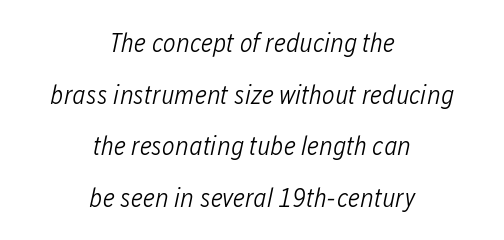
The image shows 27 px text type, italic (leaning right); set centered, loose line spacing (1.91x), normal letter spacing, not underlined.
